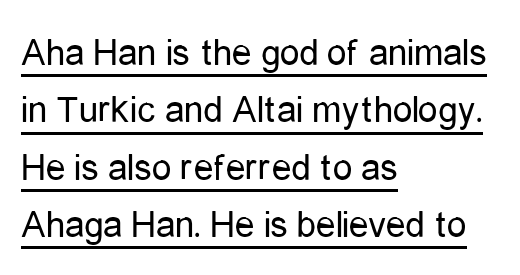
The image shows 39 px regular-weight, condensed sans-serif type, upright; set left-aligned, normal line spacing (1.47x), normal letter spacing, underlined; low stroke contrast and a medium x-height.
